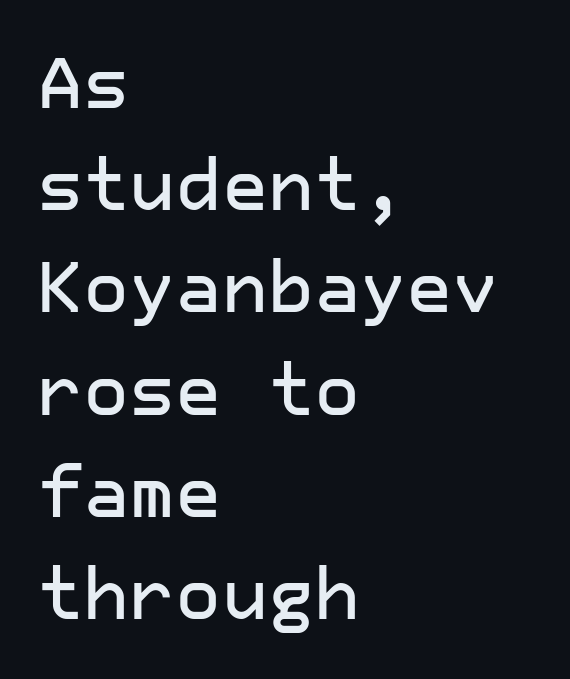
Q: Is the text italic (slanted)? A: No, it is upright.
Q: Is the typeface a serif or a sans-serif typeface? A: Sans-serif.
Q: Is the text underlined? A: No.
Q: How is the paragraph aligned? A: Left-aligned.
Q: Is the spacing between letters normal or unusually wide? A: Normal.
Q: Is the spacing between lines tight, normal or loose? A: Normal.
Q: Width (condensed, normal, or wide)? A: Normal.
Q: Stroke contrast? A: Low.
Q: x-height? A: Medium.
